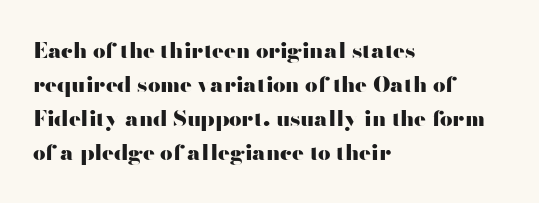
The image shows 22 px bold type, upright; set left-aligned, normal line spacing (1.55x), normal letter spacing, not underlined.
